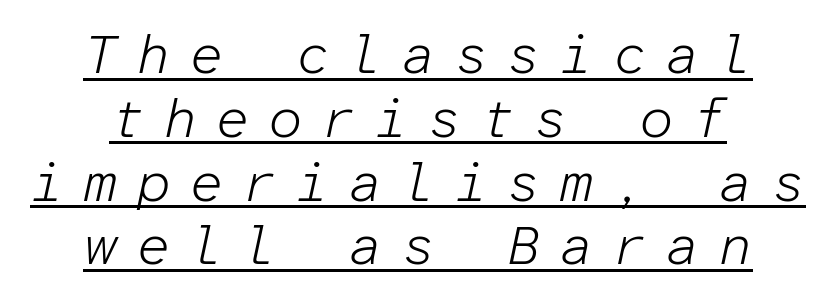
Q: Is the text bold? A: No.
Q: Is the text italic (slanted)? A: Yes, it leans right by about 12 degrees.
Q: Is the text underlined? A: Yes.
Q: How is the paragraph aligned? A: Centered.
Q: Is the spacing between letters normal or unusually wide? A: Unusually wide.
Q: Width (condensed, normal, or wide)? A: Normal.
Q: Stroke contrast? A: Low.
Q: x-height? A: Medium.
Q: Monospaced? A: Yes.
